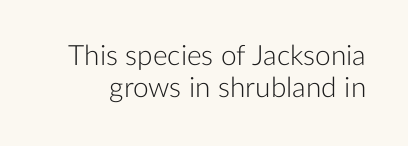
Q: Is the text bold? A: No.
Q: Is the text italic (slanted)? A: No, it is upright.
Q: Is the typeface a serif or a sans-serif typeface? A: Sans-serif.
Q: Is the text underlined? A: No.
Q: Is the spacing between letters normal or unusually wide? A: Normal.
Q: Is the spacing between lines tight, normal or loose? A: Tight.
Q: Width (condensed, normal, or wide)? A: Normal.
Q: Stroke contrast? A: Low.
Q: x-height? A: Medium.
Q: Monospaced? A: No.
